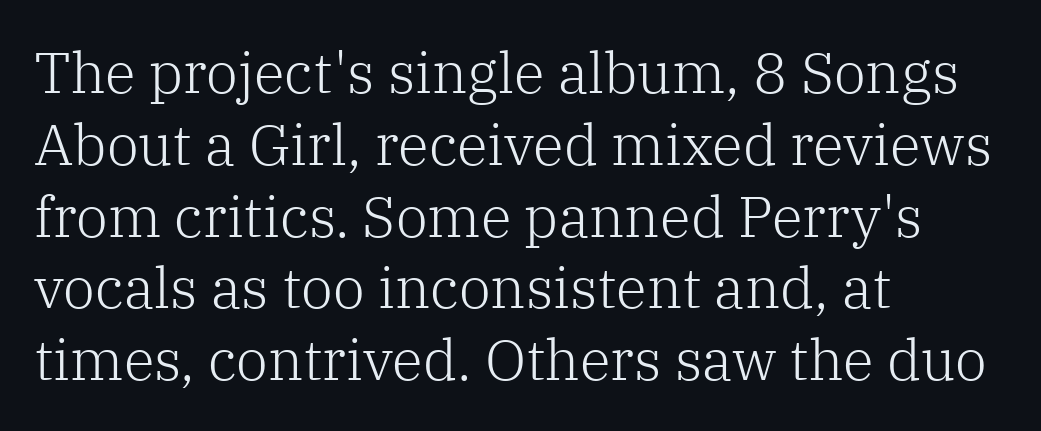
{"serif": "yes", "italic": "no", "bold": "no", "weight": "light", "width": "normal", "stroke_contrast": "low", "x_height": "medium", "monospaced": "no", "underline": "no", "align": "left", "line_spacing": "normal", "line_spacing_ratio": 1.26, "letter_spacing": "normal", "letter_spacing_em": 0.0, "glyph_px": 57}
